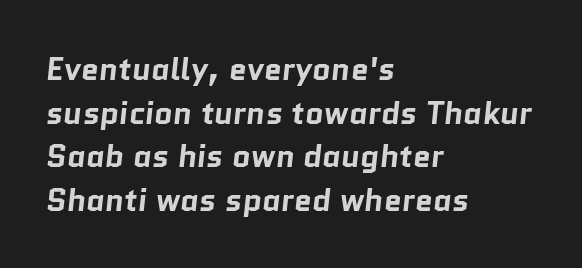
{"serif": "no", "bold": "yes", "weight": "bold", "width": "normal", "stroke_contrast": "low", "x_height": "medium", "monospaced": "no", "underline": "no", "align": "left", "line_spacing": "normal", "line_spacing_ratio": 1.36, "letter_spacing": "normal", "letter_spacing_em": 0.0, "glyph_px": 32}
